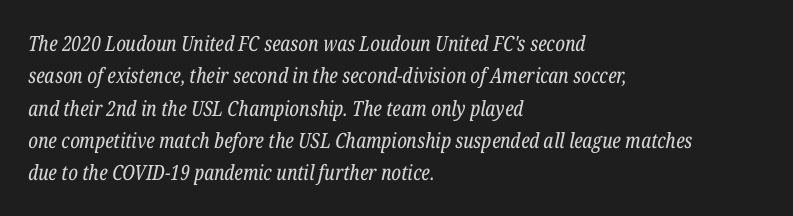
{"italic": "yes", "lean": "right", "slant_degrees": 12, "bold": "no", "underline": "no", "align": "left", "line_spacing": "normal", "line_spacing_ratio": 1.54, "letter_spacing": "normal", "letter_spacing_em": 0.0, "glyph_px": 21}
